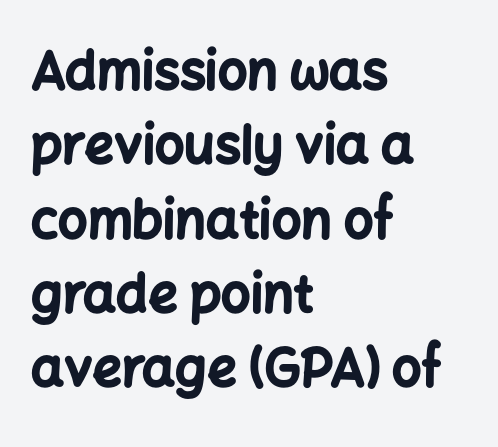
{"serif": "no", "italic": "no", "bold": "yes", "weight": "bold", "width": "normal", "stroke_contrast": "low", "x_height": "medium", "monospaced": "no", "underline": "no", "align": "left", "line_spacing": "normal", "line_spacing_ratio": 1.43, "letter_spacing": "normal", "letter_spacing_em": 0.0, "glyph_px": 52}
